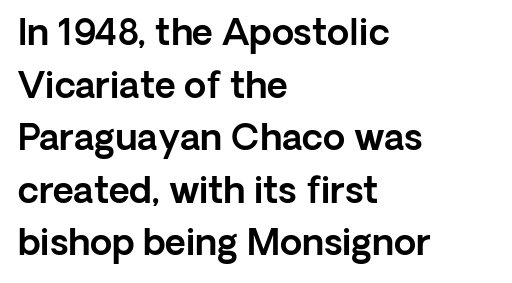
Reading down the block, your eye returns to a fixed left position each line. The face used here is a sans, in the tradition of grotesques and geometrics. Beneath every word, the page is bare. The rendering uses a moderate line-height, typical for paragraphs. Is there any slant? The stems are plumb.
